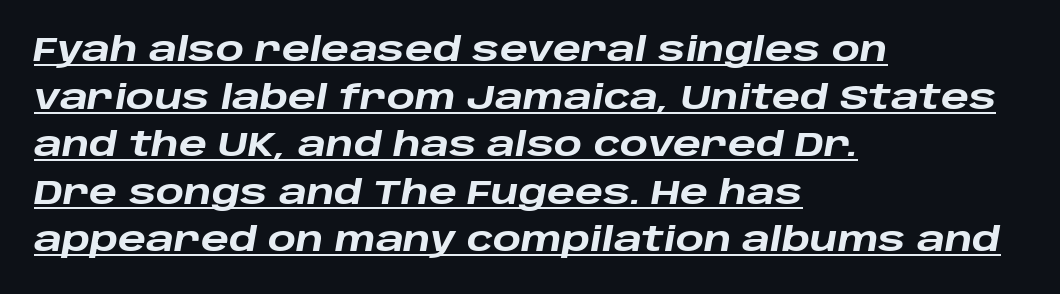
Q: Is the text bold? A: Yes.
Q: Is the text italic (slanted)? A: Yes, it leans right by about 10 degrees.
Q: Is the text underlined? A: Yes.
Q: How is the paragraph aligned? A: Left-aligned.
Q: Is the spacing between letters normal or unusually wide? A: Normal.
Q: Is the spacing between lines tight, normal or loose? A: Normal.
Q: Width (condensed, normal, or wide)? A: Wide.
Q: Stroke contrast? A: Low.
Q: x-height? A: Large.
Q: Monospaced? A: No.
